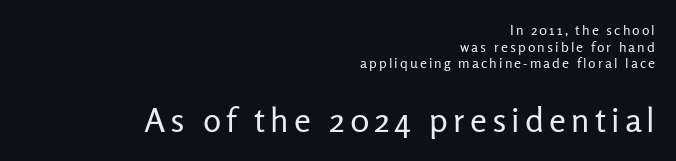
{"serif": "no", "italic": "no", "bold": "no", "weight": "regular", "width": "normal", "stroke_contrast": "low", "x_height": "medium", "monospaced": "no", "underline": "no", "align": "right", "line_spacing_ratio": 1.18, "larger_block": "second", "size_ratio": 2.43, "glyph_px": 34}
